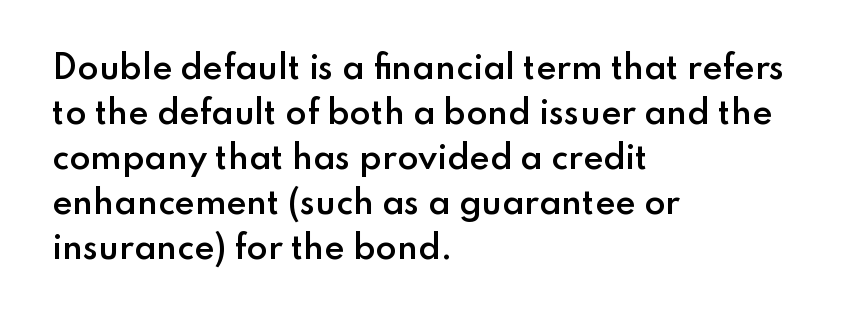
The image shows 31 px semibold sans-serif type, upright; set left-aligned, normal line spacing (1.45x), normal letter spacing, not underlined; low stroke contrast and a small x-height.
